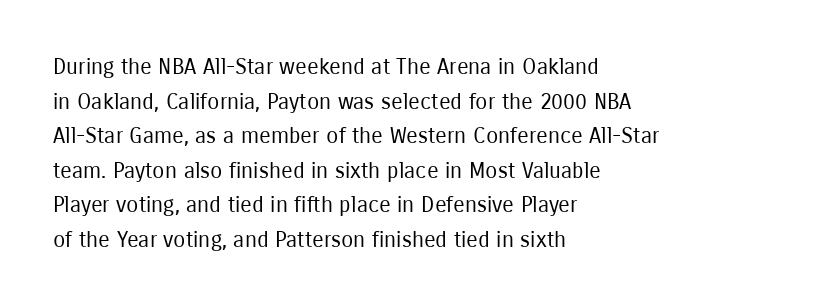
Which margin do the lines hug? The left one — the right edge is uneven. This is roman type, the default non-slanted kind. Summary of vertical rhythm: regular, with standard interline spacing. These glyphs show unthickened strokes, regular width or finer. The rendering keeps characters at their native spacing. The gap between lines stays unmarked.
